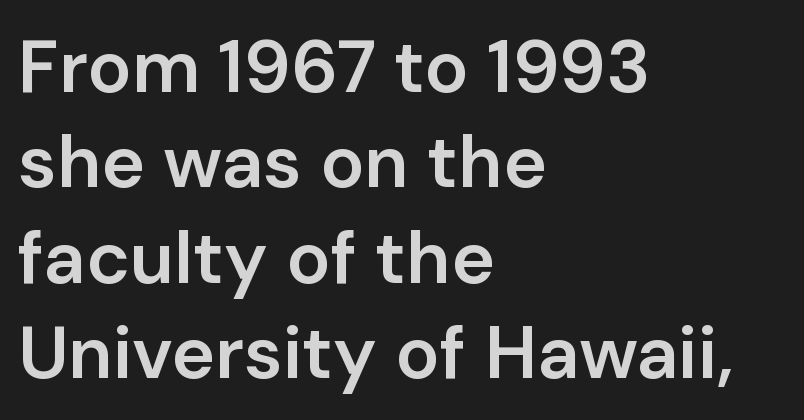
Q: Is the text bold? A: Semi-bold.
Q: Is the text italic (slanted)? A: No, it is upright.
Q: Is the typeface a serif or a sans-serif typeface? A: Sans-serif.
Q: Is the text underlined? A: No.
Q: How is the paragraph aligned? A: Left-aligned.
Q: Is the spacing between letters normal or unusually wide? A: Normal.
Q: Is the spacing between lines tight, normal or loose? A: Normal.
Q: Width (condensed, normal, or wide)? A: Normal.
Q: Stroke contrast? A: Low.
Q: x-height? A: Medium.
Q: Monospaced? A: No.
